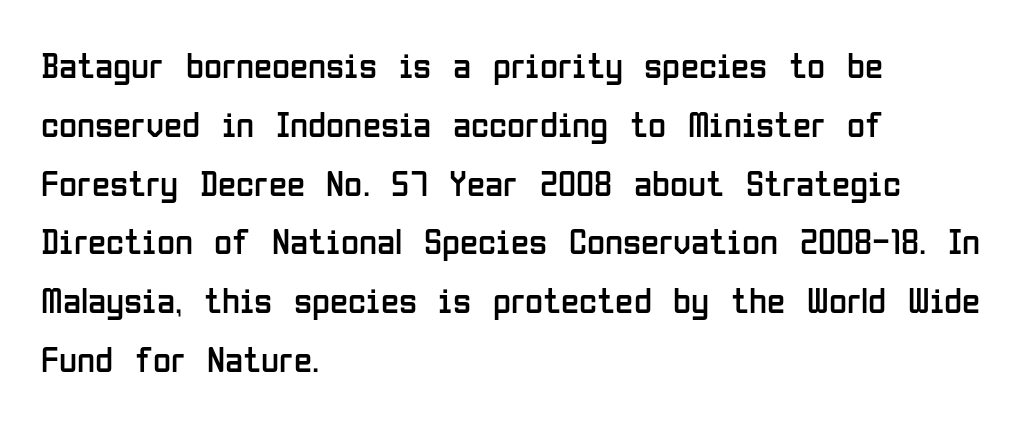
Q: Is the text bold? A: No.
Q: Is the text italic (slanted)? A: No, it is upright.
Q: Is the typeface a serif or a sans-serif typeface? A: Sans-serif.
Q: Is the text underlined? A: No.
Q: How is the paragraph aligned? A: Left-aligned.
Q: Is the spacing between letters normal or unusually wide? A: Normal.
Q: Is the spacing between lines tight, normal or loose? A: Normal.
Q: Width (condensed, normal, or wide)? A: Condensed.
Q: Stroke contrast? A: Low.
Q: x-height? A: Medium.
Q: Monospaced? A: No.
